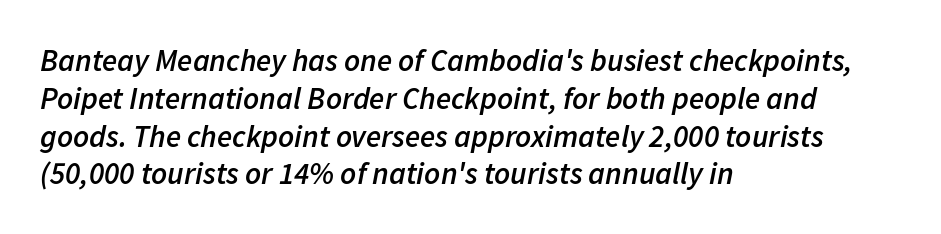
Descenders hang freely into open space. How are the letters spaced? Ordinarily, with no added tracking. Proportional: the letters do not fall into vertical columns. What weight is shown? A semibold, between regular and bold. Notice how the stems are inclined rather than vertical — that's the hallmark of italics. The ragged edge is on the right, which tells us the setting is flush left.
